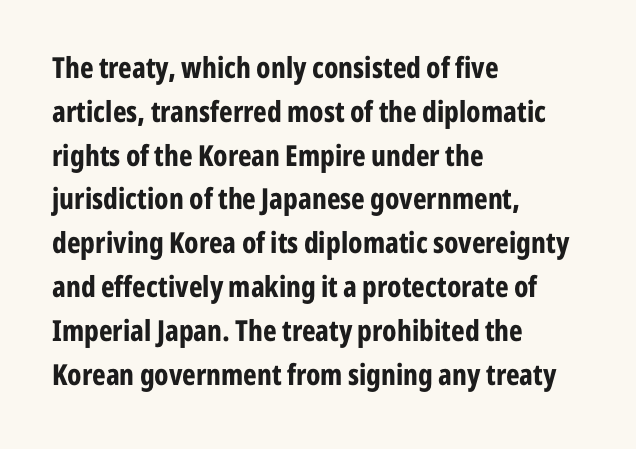
The image shows 29 px bold, condensed sans-serif type, upright; set left-aligned, normal line spacing (1.51x), normal letter spacing, not underlined; low stroke contrast and a medium x-height.
